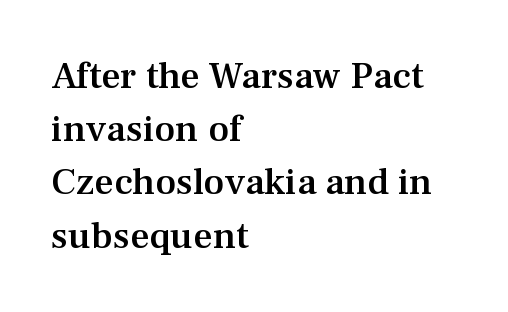
Q: Is the text bold? A: Semi-bold.
Q: Is the text italic (slanted)? A: No, it is upright.
Q: Is the typeface a serif or a sans-serif typeface? A: Serif.
Q: Is the text underlined? A: No.
Q: How is the paragraph aligned? A: Left-aligned.
Q: Is the spacing between letters normal or unusually wide? A: Normal.
Q: Is the spacing between lines tight, normal or loose? A: Normal.
Q: Width (condensed, normal, or wide)? A: Normal.
Q: Stroke contrast? A: Medium.
Q: x-height? A: Medium.
Q: Monospaced? A: No.
